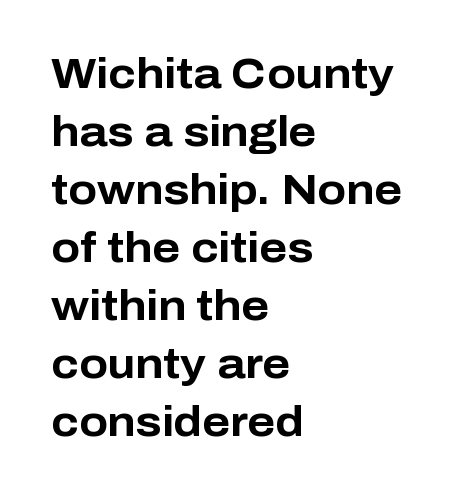
The image shows 42 px bold sans-serif type, upright; set left-aligned, normal line spacing (1.38x), normal letter spacing, not underlined; low stroke contrast and a medium x-height.
